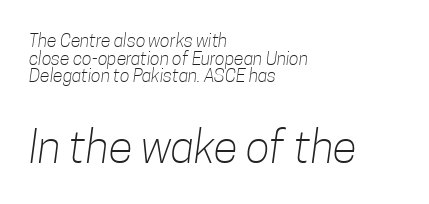
The passage shown is typeset with a sans-serif family. You could not count columns in this text — the font is proportionally spaced. The cut favours lightness, reaching ordinary text weight at its darkest. The passage shown begins with its smaller block and ends with its larger one. The line-height multiplier appears low, near solid setting. The paragraph has a hard left edge and a soft right edge.
